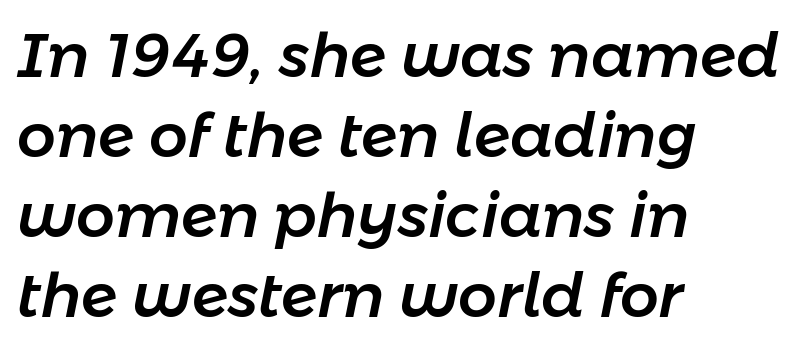
Q: Is the text italic (slanted)? A: Yes, it leans right by about 11 degrees.
Q: Is the text underlined? A: No.
Q: How is the paragraph aligned? A: Left-aligned.
Q: Is the spacing between letters normal or unusually wide? A: Normal.
Q: Is the spacing between lines tight, normal or loose? A: Normal.
Q: Width (condensed, normal, or wide)? A: Normal.
Q: Stroke contrast? A: Low.
Q: x-height? A: Medium.
Q: Monospaced? A: No.
